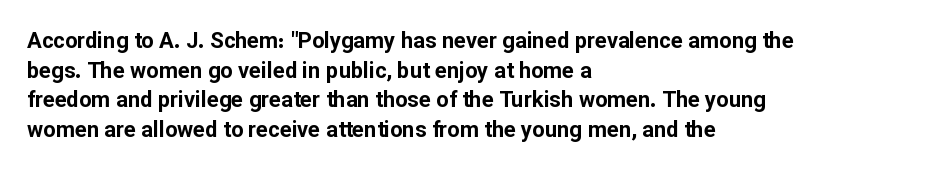
Q: Is the text bold? A: Yes.
Q: Is the text italic (slanted)? A: No, it is upright.
Q: Is the text underlined? A: No.
Q: How is the paragraph aligned? A: Left-aligned.
Q: Is the spacing between letters normal or unusually wide? A: Normal.
Q: Is the spacing between lines tight, normal or loose? A: Normal.
